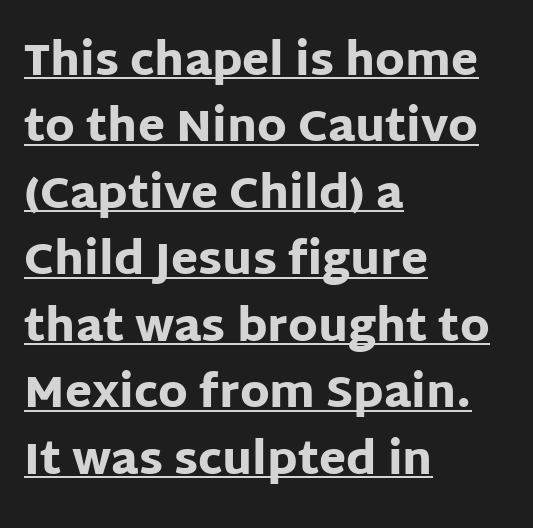
{"serif": "no", "italic": "no", "bold": "yes", "weight": "heavy", "width": "normal", "stroke_contrast": "low", "x_height": "large", "monospaced": "no", "underline": "yes", "align": "left", "line_spacing": "normal", "line_spacing_ratio": 1.51, "letter_spacing": "normal", "letter_spacing_em": 0.0, "glyph_px": 44}
